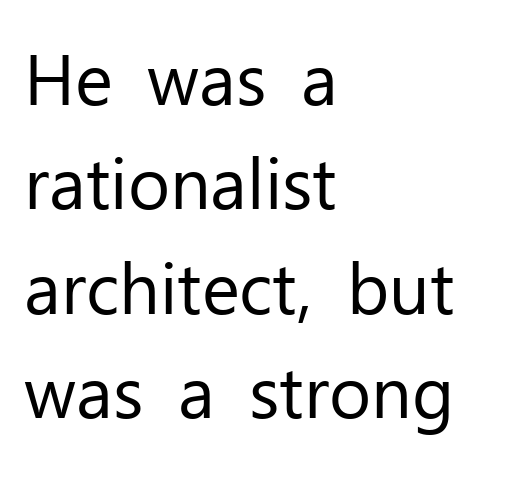
Q: Is the text bold? A: No.
Q: Is the text italic (slanted)? A: No, it is upright.
Q: Is the typeface a serif or a sans-serif typeface? A: Sans-serif.
Q: Is the text underlined? A: No.
Q: How is the paragraph aligned? A: Left-aligned.
Q: Is the spacing between letters normal or unusually wide? A: Normal.
Q: Is the spacing between lines tight, normal or loose? A: Normal.
Q: Width (condensed, normal, or wide)? A: Normal.
Q: Stroke contrast? A: Low.
Q: x-height? A: Medium.
Q: Monospaced? A: No.
